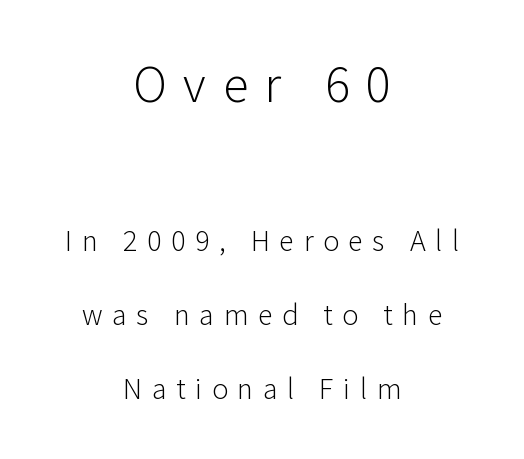
Baseline-to-baseline distance is far greater than the letter height. Line starts and ends both wander, symmetrically. This sample has the flowing, uneven cadence of proportional lettering. A sans-serif font was chosen for this passage. Look at the tracking — it's clearly loosened, letters drifting apart.
